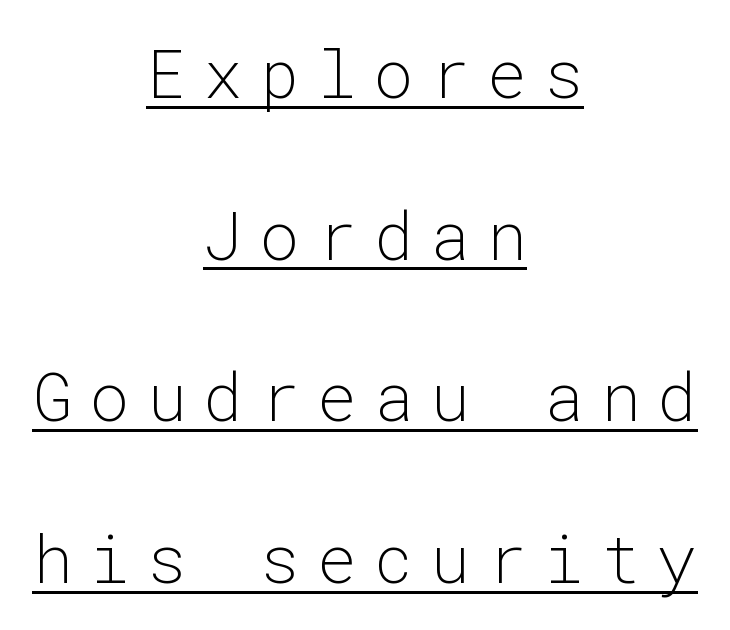
Q: Is the text bold? A: No.
Q: Is the text italic (slanted)? A: No, it is upright.
Q: Is the typeface a serif or a sans-serif typeface? A: Sans-serif.
Q: Is the text underlined? A: Yes.
Q: How is the paragraph aligned? A: Centered.
Q: Is the spacing between letters normal or unusually wide? A: Unusually wide.
Q: Is the spacing between lines tight, normal or loose? A: Loose.
Q: Width (condensed, normal, or wide)? A: Normal.
Q: Stroke contrast? A: Low.
Q: x-height? A: Medium.
Q: Monospaced? A: Yes.
